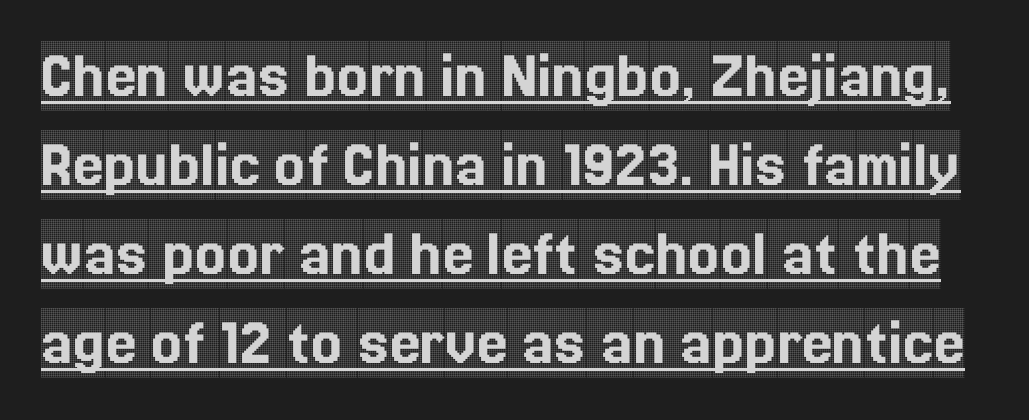
The image shows 69 px condensed serif type, upright; set normal line spacing (1.29x), normal letter spacing, underlined; a large x-height.
